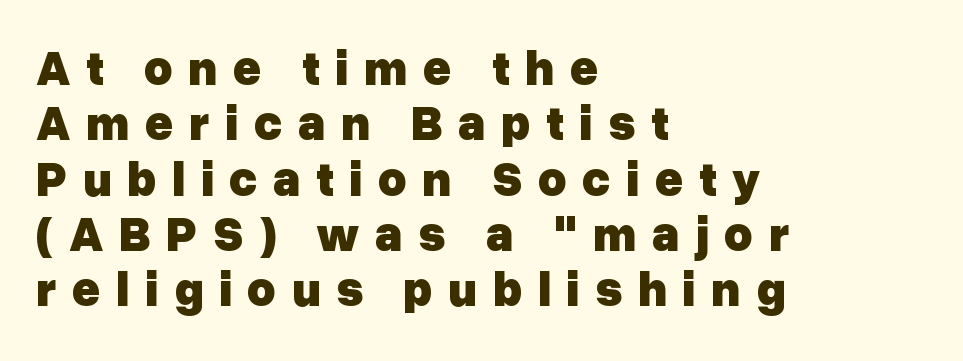
{"serif": "no", "italic": "no", "bold": "yes", "weight": "heavy", "width": "normal", "stroke_contrast": "low", "x_height": "medium", "monospaced": "no", "underline": "no", "align": "left", "line_spacing": "tight", "line_spacing_ratio": 1.13, "letter_spacing": "wide", "letter_spacing_em": 0.31, "glyph_px": 49}
